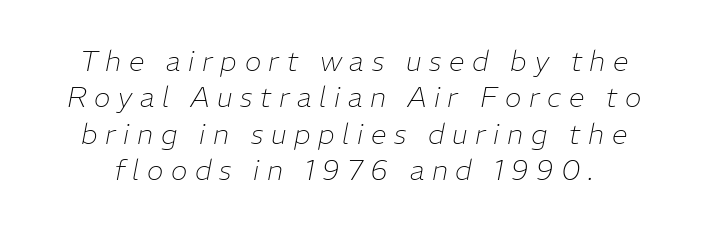
{"italic": "yes", "lean": "right", "slant_degrees": 11, "bold": "no", "weight": "thin", "width": "normal", "stroke_contrast": "low", "x_height": "medium", "monospaced": "no", "underline": "no", "line_spacing": "normal", "line_spacing_ratio": 1.3, "letter_spacing": "wide", "letter_spacing_em": 0.27, "glyph_px": 28}
